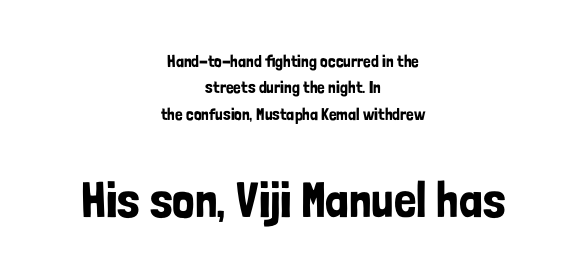
The image shows 50 px condensed sans-serif type, upright; set centered, normal line spacing (1.55x), normal letter spacing, not underlined; the second (bottom) block is 2.94x larger; low stroke contrast and a medium x-height.
